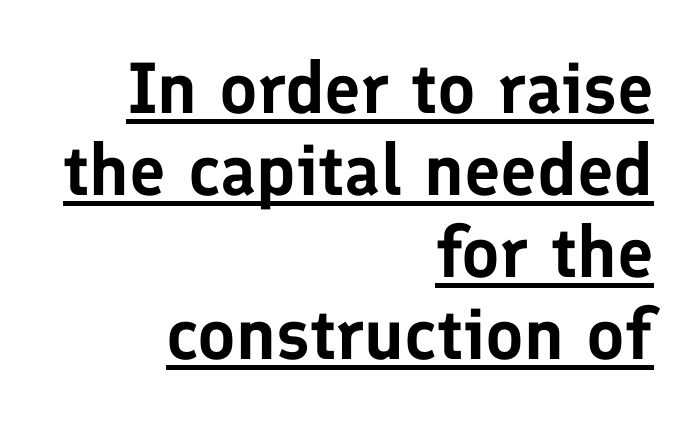
{"serif": "no", "italic": "no", "width": "normal", "stroke_contrast": "low", "x_height": "medium", "monospaced": "no", "underline": "yes", "align": "right", "line_spacing": "tight", "line_spacing_ratio": 1.14, "letter_spacing": "normal", "letter_spacing_em": 0.0, "glyph_px": 72}
